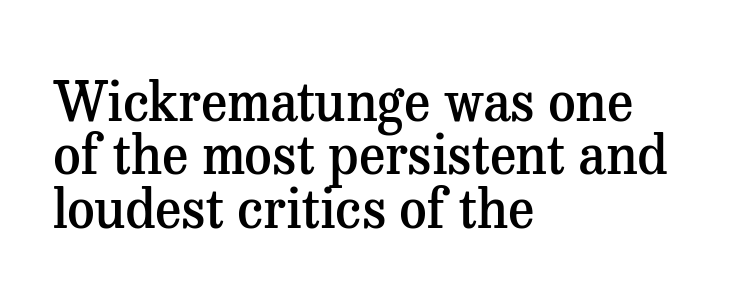
The image shows 54 px semibold serif type, upright; set left-aligned, tight line spacing (0.99x), normal letter spacing, not underlined; medium stroke contrast and a medium x-height.
